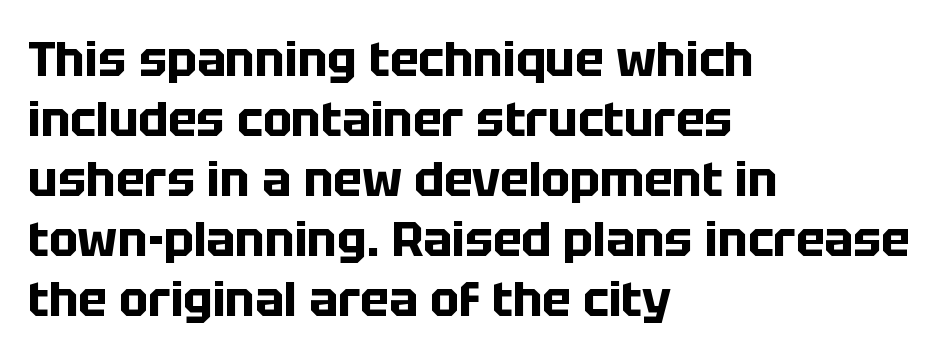
The passage shown is not underscored anywhere. The lettering holds an erect, upright posture throughout. A typesetter would call this zero additional tracking. Think of a printed novel: that variable character pitch is what you see here. The face used here is a sans, in the tradition of grotesques and geometrics. Where is the straight margin? On the left.
